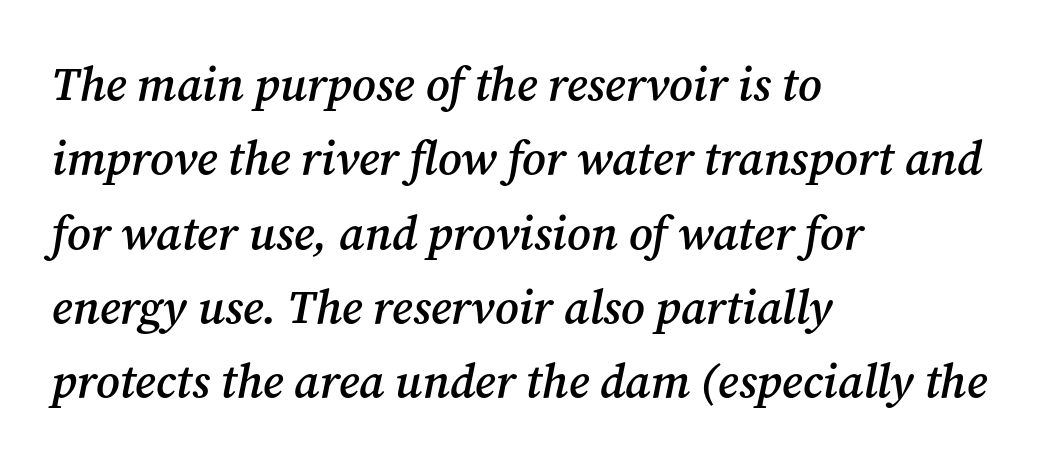
The image shows 47 px semibold serif type, italic (leaning right); set left-aligned, normal line spacing (1.58x), normal letter spacing, not underlined; medium stroke contrast and a medium x-height.
